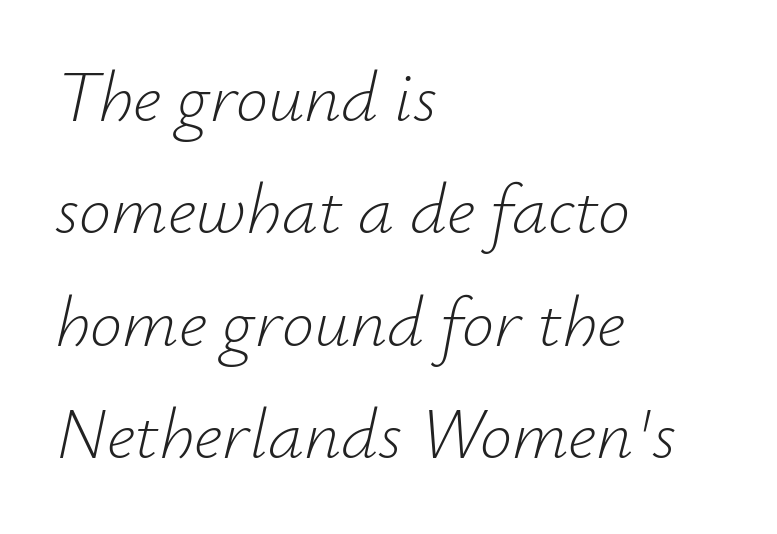
{"italic": "yes", "lean": "right", "slant_degrees": 12, "bold": "no", "weight": "light", "width": "normal", "stroke_contrast": "low", "x_height": "small", "monospaced": "no", "underline": "no", "align": "left", "line_spacing": "normal", "line_spacing_ratio": 1.56, "letter_spacing": "normal", "letter_spacing_em": 0.0, "glyph_px": 72}
